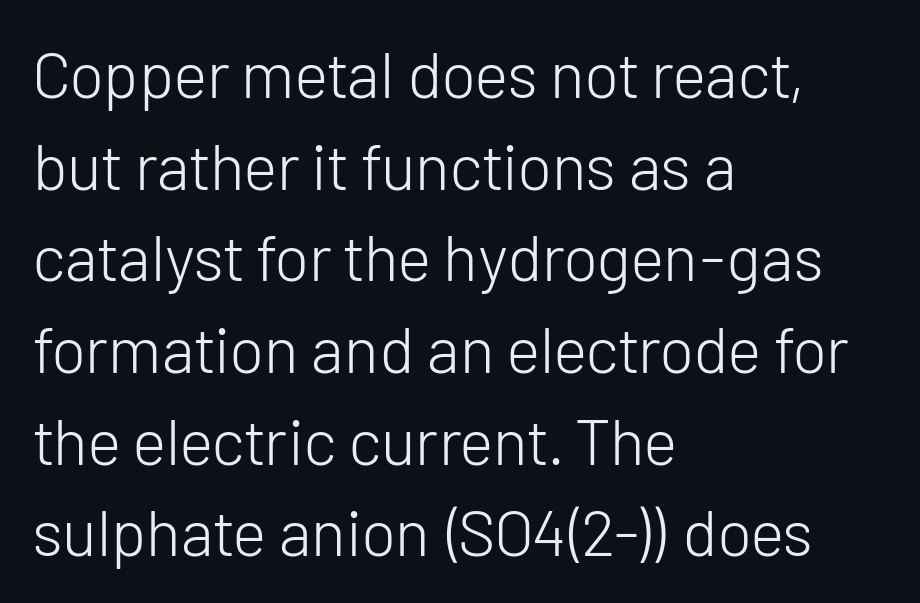
The image shows 65 px light sans-serif type, upright; set left-aligned, normal line spacing (1.41x), normal letter spacing, not underlined; low stroke contrast and a medium x-height.
